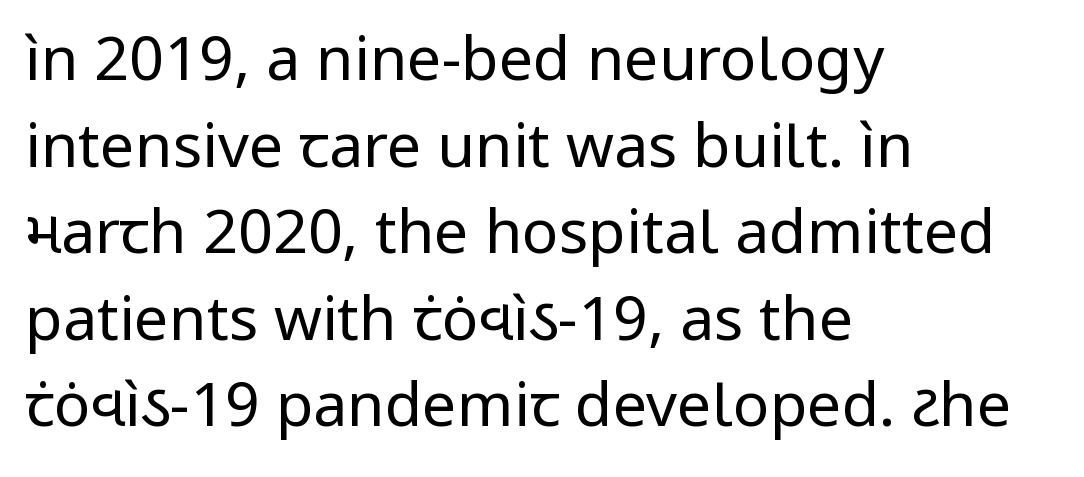
{"serif": "no", "italic": "no", "bold": "no", "weight": "regular", "width": "normal", "stroke_contrast": "low", "x_height": "medium", "monospaced": "no", "underline": "no", "align": "left", "line_spacing": "normal", "line_spacing_ratio": 1.42, "letter_spacing": "normal", "letter_spacing_em": 0.0, "glyph_px": 61}
